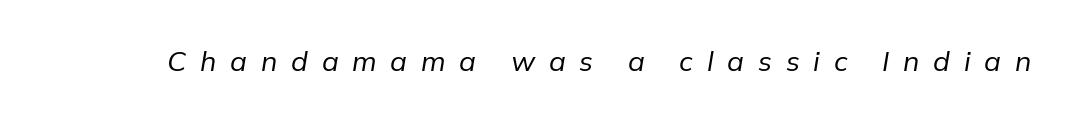
The font's italic variant was chosen for this text. Quick note: underline off. Is this a fixed-width face? No — the glyphs have proportional, varying widths. The strokes carry an ordinary text weight at most. Display-style spreading of the glyphs; the letterfit is very open.
